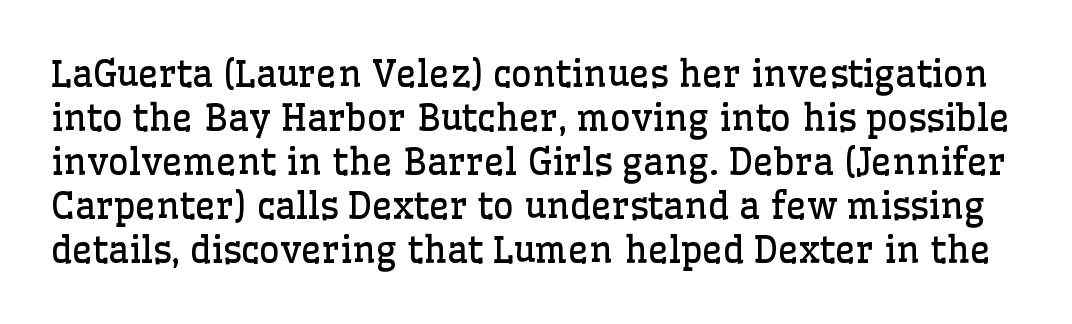
The image shows 36 px regular-weight serif type, upright; set line spacing 1.22x, normal letter spacing, not underlined; low stroke contrast and a medium x-height.
